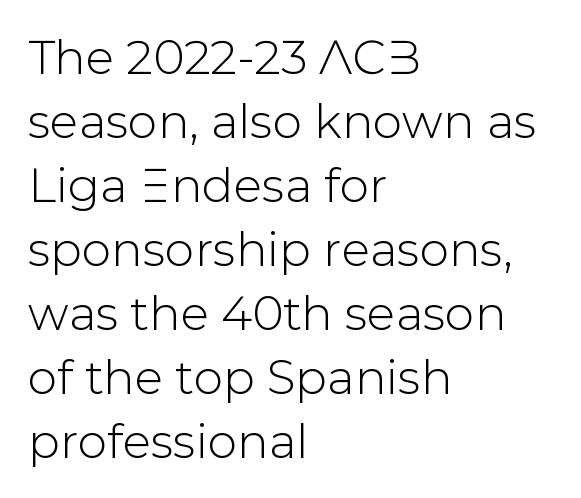
{"serif": "no", "italic": "no", "width": "normal", "stroke_contrast": "low", "x_height": "medium", "monospaced": "no", "underline": "no", "align": "left", "line_spacing": "normal", "line_spacing_ratio": 1.36, "letter_spacing": "normal", "letter_spacing_em": 0.0, "glyph_px": 47}
